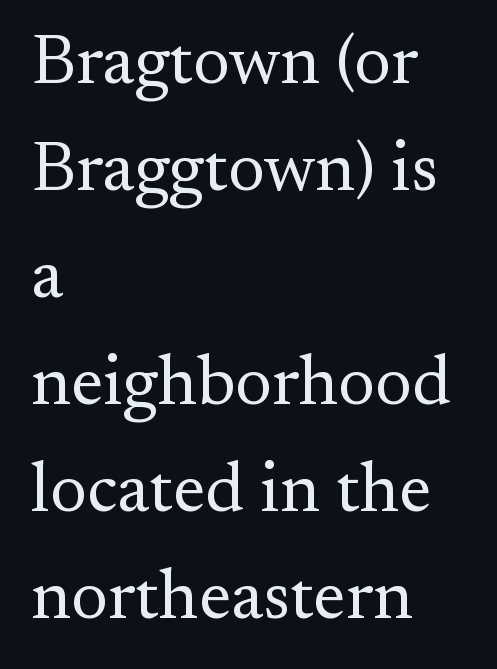
Q: Is the text bold? A: No.
Q: Is the text italic (slanted)? A: No, it is upright.
Q: Is the typeface a serif or a sans-serif typeface? A: Serif.
Q: Is the text underlined? A: No.
Q: How is the paragraph aligned? A: Left-aligned.
Q: Is the spacing between letters normal or unusually wide? A: Normal.
Q: Is the spacing between lines tight, normal or loose? A: Normal.
Q: Width (condensed, normal, or wide)? A: Normal.
Q: Stroke contrast? A: Medium.
Q: x-height? A: Small.
Q: Monospaced? A: No.
